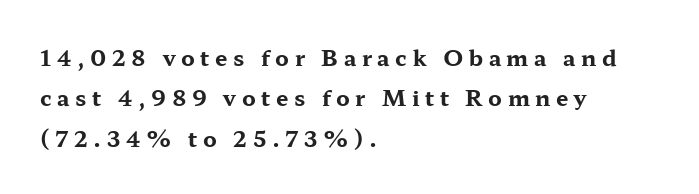
This is heavy type, rendered in bold. Layout note: lines flush left. This rendering features lettering with no underline. These lines have a slow, spaced-out rhythm from letter to letter. Is there any slant? The stems are plumb.
